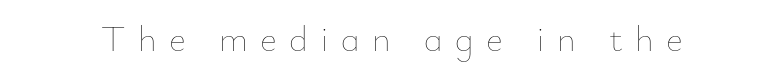
The rendering inserts visible extra space after every character. Each letter keeps its own natural width here, so spacing adapts to shape. Beneath every word, the page is bare. The letters look calm and open, with moderate or lighter stems.
